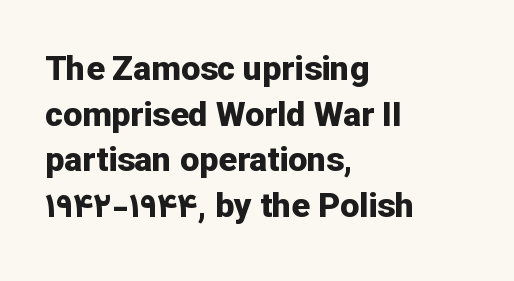
Every character sits straight up, as roman type does. The rendering uses natural spacing where letterforms have individual widths. What kind of face is this? One without serifs — a sans. How are the letters spaced? Ordinarily, with no added tracking. Whoever set this chose a conventional vertical rhythm.
